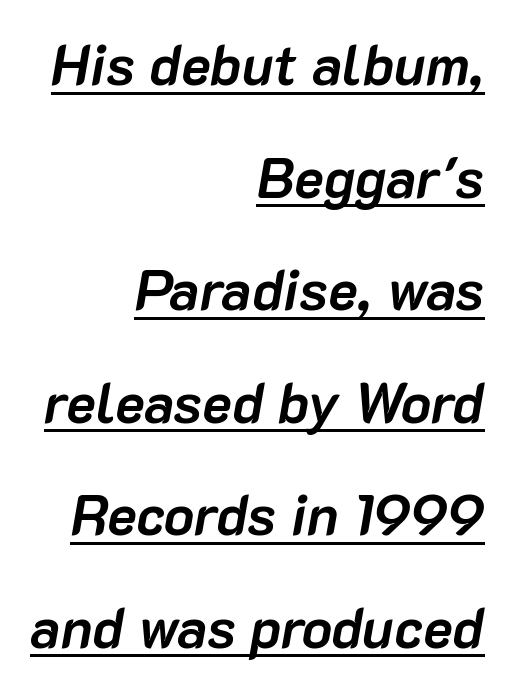
{"italic": "yes", "lean": "right", "slant_degrees": 10, "bold": "yes", "weight": "semibold", "width": "normal", "stroke_contrast": "low", "x_height": "medium", "monospaced": "no", "underline": "yes", "align": "right", "line_spacing": "loose", "line_spacing_ratio": 2.01, "letter_spacing": "normal", "letter_spacing_em": 0.0, "glyph_px": 56}
